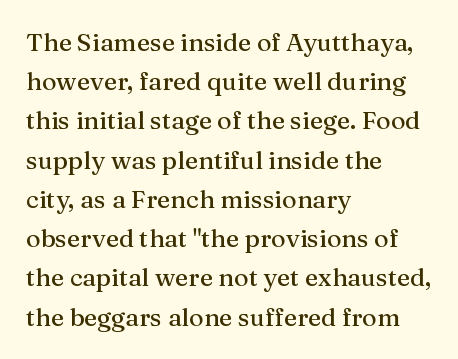
The foot of each line stays bare and open. Upright lettering throughout. Characters follow at the spacing the type designer built in. Line spacing here is normal.
